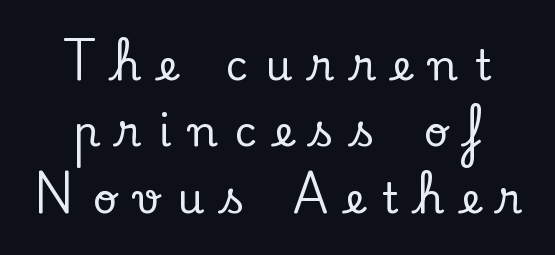
{"italic": "no", "width": "normal", "stroke_contrast": "low", "x_height": "small", "monospaced": "no", "underline": "no", "align": "center", "line_spacing": "normal", "line_spacing_ratio": 1.58, "letter_spacing": "wide", "letter_spacing_em": 0.42, "glyph_px": 42}
